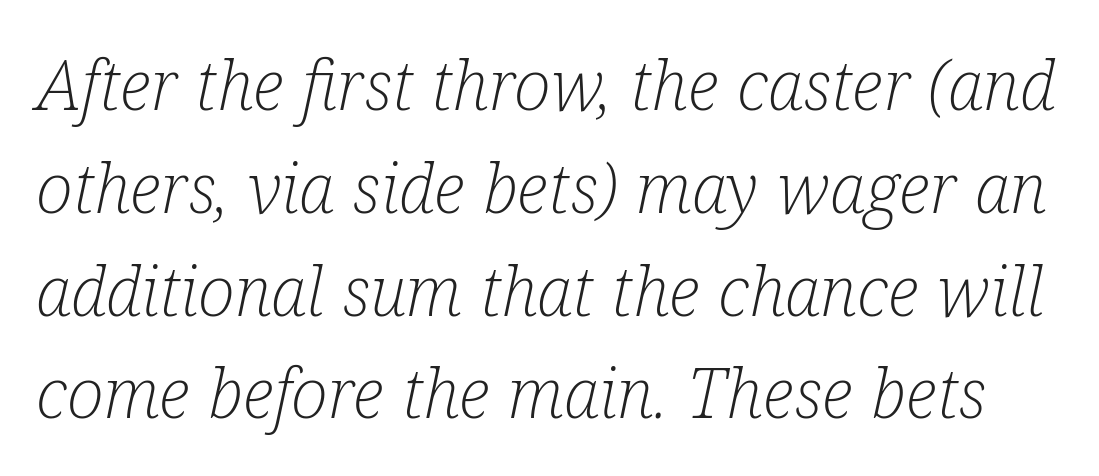
The image shows 69 px light, condensed serif type, italic (leaning right); set normal line spacing (1.49x), normal letter spacing, not underlined; low stroke contrast and a medium x-height.
